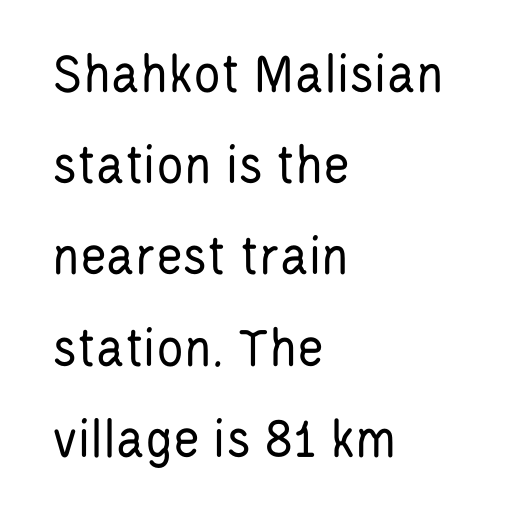
The image shows 57 px regular-weight, condensed sans-serif type, upright; set left-aligned, normal line spacing (1.6x), normal letter spacing, not underlined; low stroke contrast and a large x-height.
